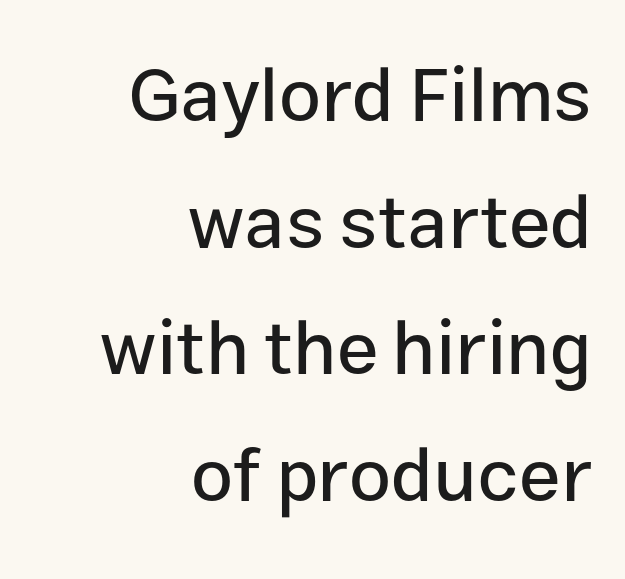
The paragraph shown leans on its right margin. Short note: letters normally spaced. You could not count columns in this text — the font is proportionally spaced. It's the straight-up-and-down kind of type. The face used here is a sans, in the tradition of grotesques and geometrics. The block of text has a typical density, with ordinary space between rows.
